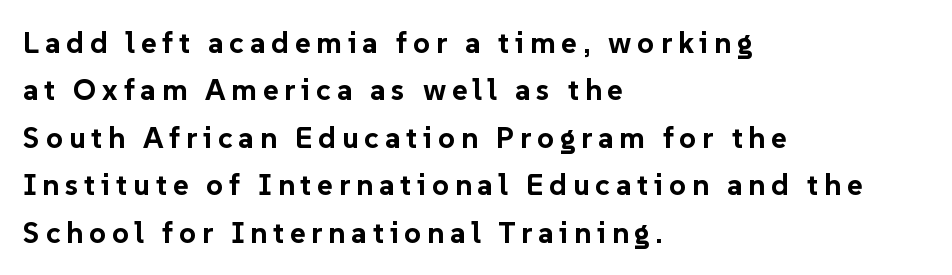
The image shows 30 px bold sans-serif type, upright; set left-aligned, normal line spacing (1.58x), not underlined; low stroke contrast and a medium x-height.
